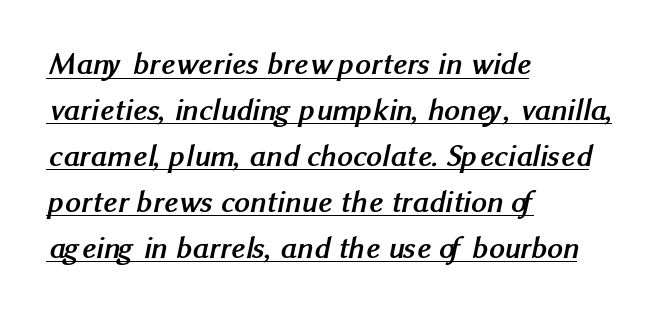
{"serif": "no", "bold": "yes", "weight": "semibold", "width": "normal", "stroke_contrast": "medium", "x_height": "medium", "monospaced": "no", "underline": "yes", "align": "left", "line_spacing": "normal", "line_spacing_ratio": 1.48, "letter_spacing": "normal", "letter_spacing_em": 0.0, "glyph_px": 31}
